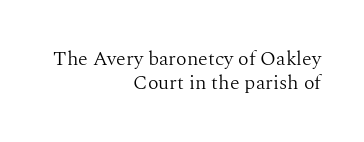
The image shows 20 px text type, upright; set right-aligned, line spacing 1.2x, normal letter spacing, not underlined.
